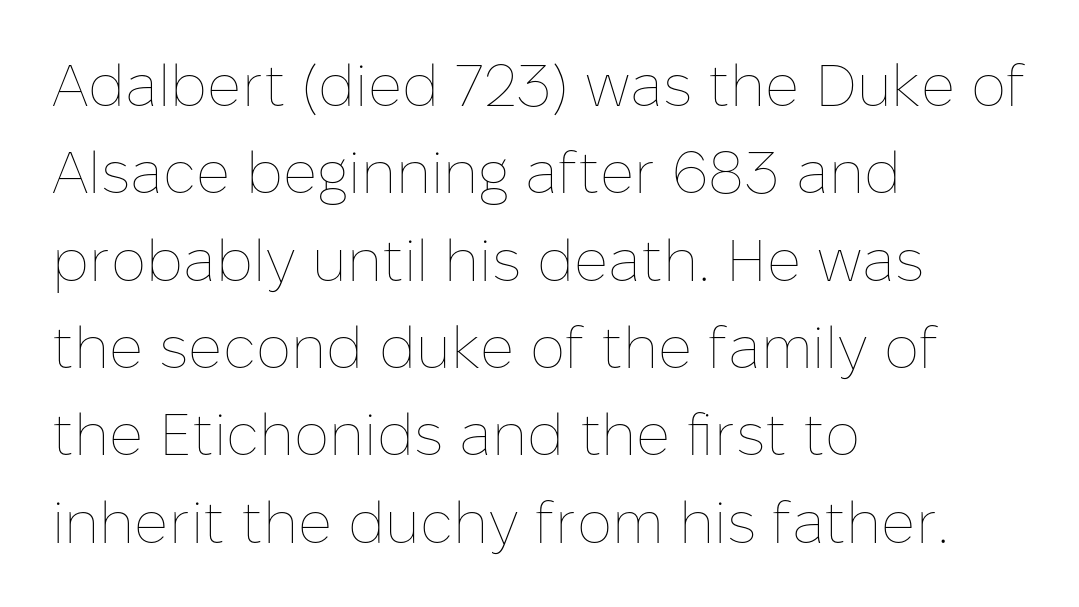
The image shows 59 px thin type, upright; set left-aligned, normal line spacing (1.48x), normal letter spacing, not underlined; low stroke contrast and a medium x-height.
